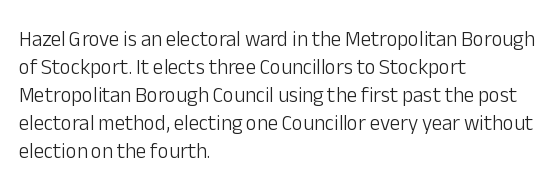
The image shows 21 px text type, upright; set left-aligned, normal line spacing (1.33x), normal letter spacing, not underlined.
